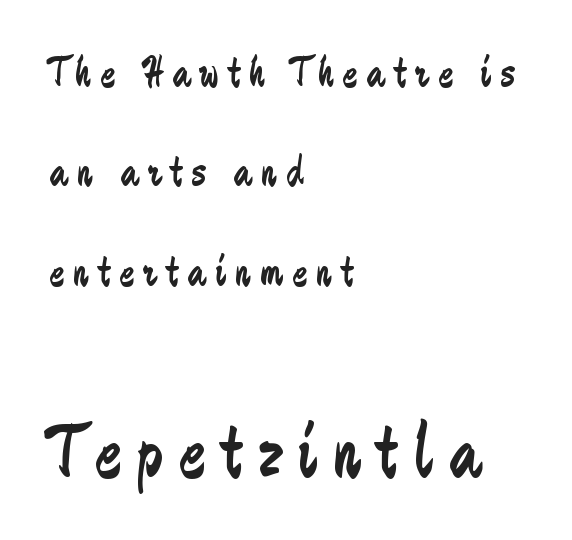
{"serif": "no", "bold": "no", "weight": "regular", "width": "condensed", "stroke_contrast": "low", "x_height": "medium", "monospaced": "no", "underline": "no", "align": "left", "line_spacing": "loose", "line_spacing_ratio": 2.21, "letter_spacing": "wide", "letter_spacing_em": 0.2, "larger_block": "second", "size_ratio": 1.76, "glyph_px": 79}
